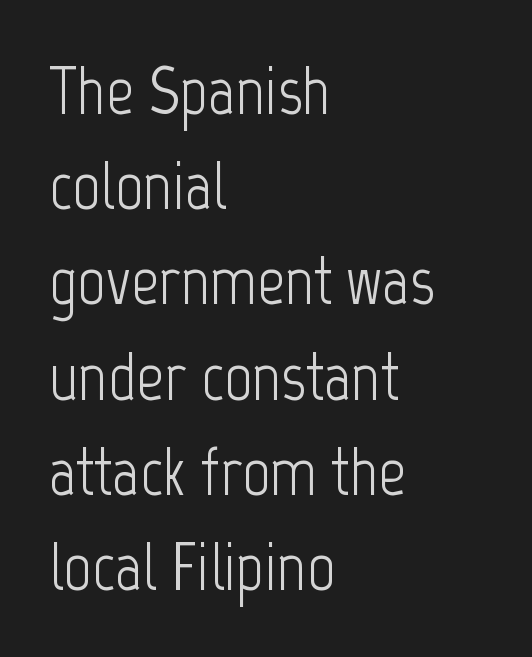
The image shows 68 px light, condensed sans-serif type, upright; set left-aligned, normal line spacing (1.4x), normal letter spacing, not underlined; low stroke contrast and a medium x-height.
